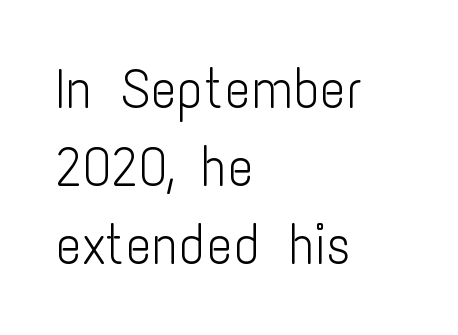
Baseline-to-baseline distance is the conventional proportion of letter height. The passage shown is typed in a proportional face where columns would drift. Where is the straight margin? On the left. Each letter's strokes conclude bluntly, with no projecting serifs.
